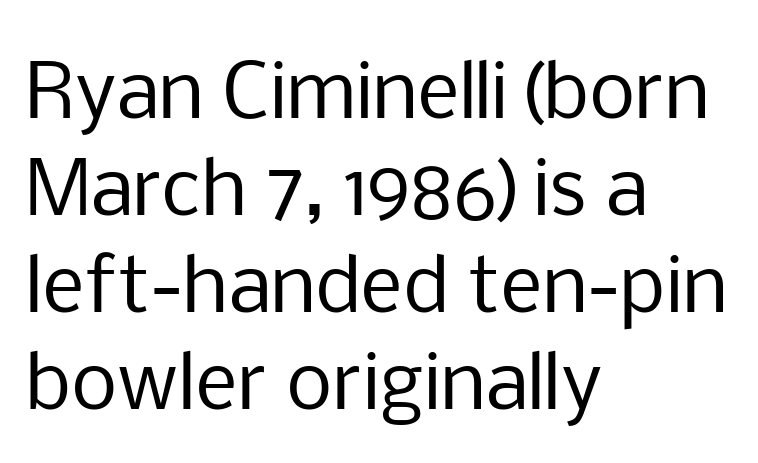
The image shows 74 px regular-weight sans-serif type, upright; set left-aligned, normal line spacing (1.31x), normal letter spacing, not underlined; low stroke contrast and a medium x-height.
